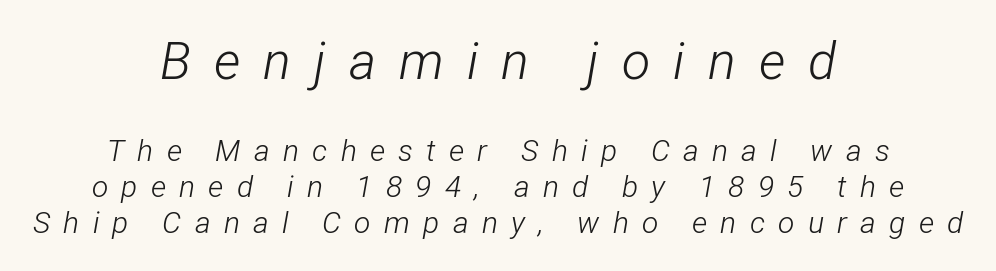
{"italic": "yes", "lean": "right", "slant_degrees": 12, "bold": "no", "weight": "light", "width": "condensed", "stroke_contrast": "low", "x_height": "medium", "monospaced": "no", "underline": "no", "align": "center", "line_spacing_ratio": 1.19, "letter_spacing": "wide", "letter_spacing_em": 0.44, "larger_block": "first", "size_ratio": 1.73, "glyph_px": 52}
